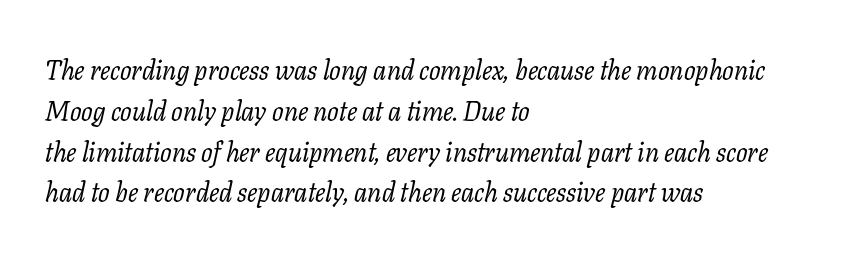
The image shows 27 px text type, italic (leaning right); set left-aligned, normal line spacing (1.51x), normal letter spacing, not underlined.
